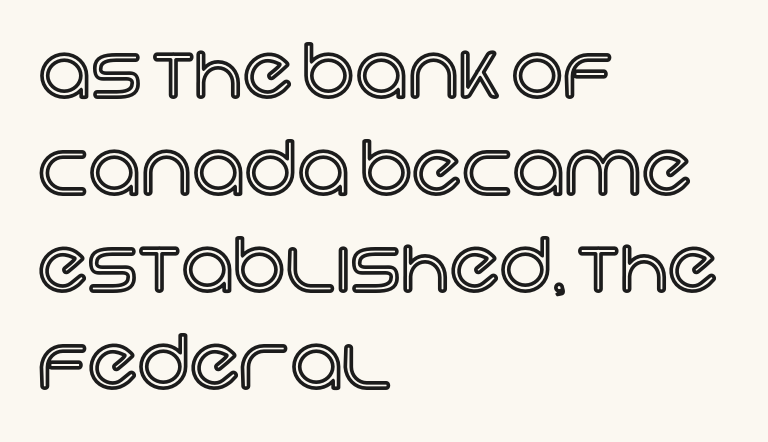
Q: Is the text italic (slanted)? A: No, it is upright.
Q: Is the text underlined? A: No.
Q: How is the paragraph aligned? A: Left-aligned.
Q: Is the spacing between letters normal or unusually wide? A: Normal.
Q: Is the spacing between lines tight, normal or loose? A: Normal.
Q: Width (condensed, normal, or wide)? A: Normal.
Q: x-height? A: Large.
Q: Monospaced? A: No.
